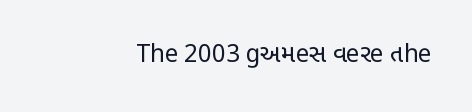
{"italic": "no", "bold": "no", "underline": "no", "letter_spacing": "normal", "letter_spacing_em": 0.0, "glyph_px": 24}
